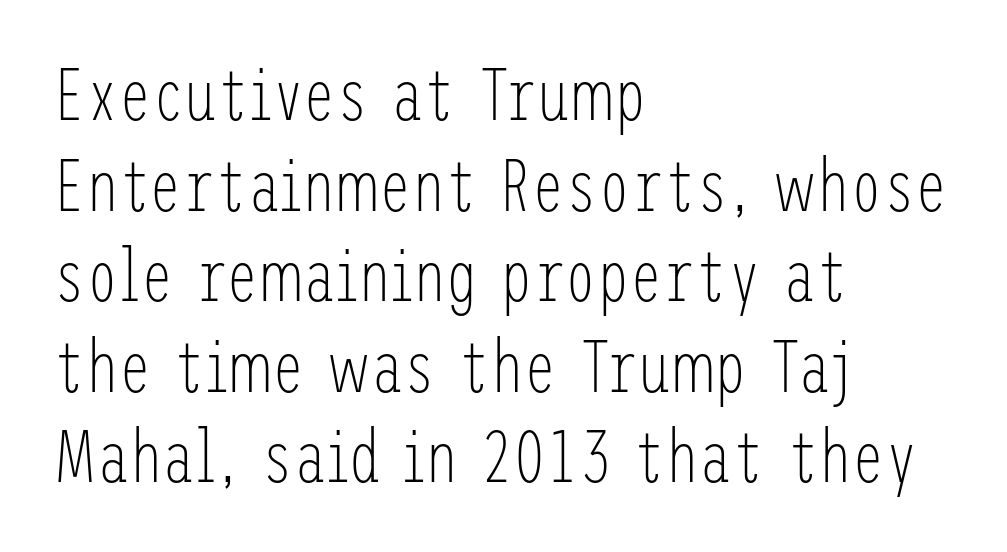
Q: Is the text bold? A: No.
Q: Is the text italic (slanted)? A: No, it is upright.
Q: Is the typeface a serif or a sans-serif typeface? A: Sans-serif.
Q: Is the text underlined? A: No.
Q: How is the paragraph aligned? A: Left-aligned.
Q: Is the spacing between letters normal or unusually wide? A: Normal.
Q: Width (condensed, normal, or wide)? A: Condensed.
Q: Stroke contrast? A: Low.
Q: x-height? A: Medium.
